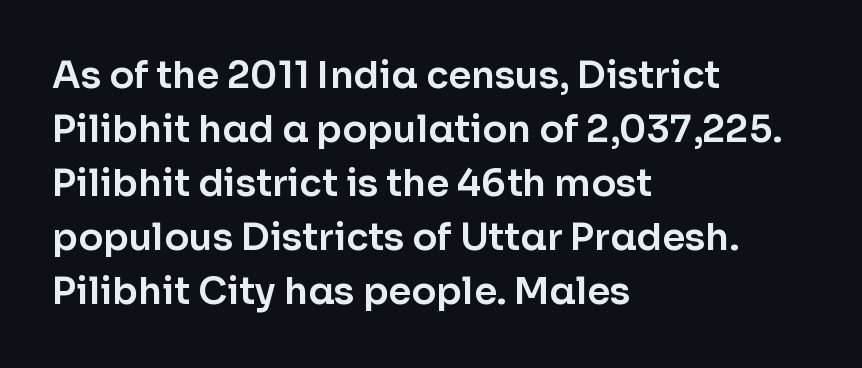
These lines are composed in type without serifs. Decoration check: the copy has no underline. Which margin do the lines hug? The left one — the right edge is uneven. Characters remain perfectly vertical along every line.
